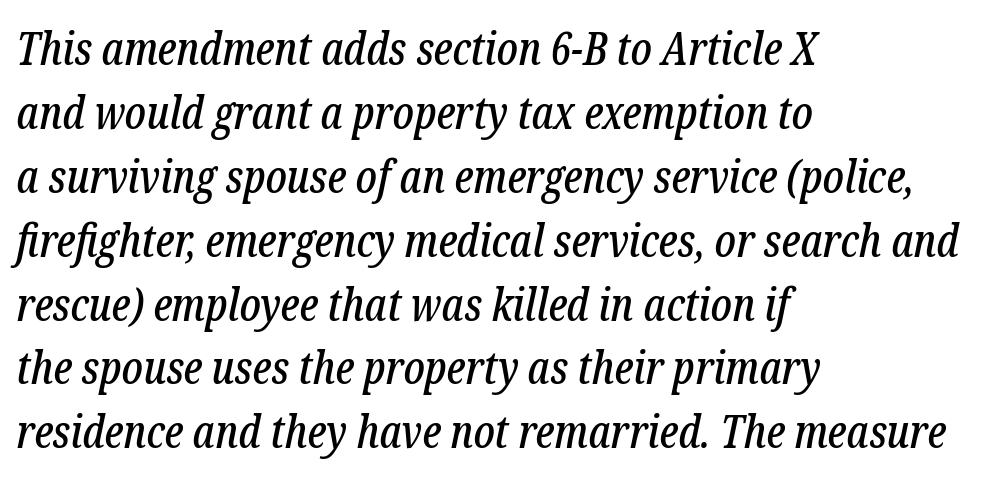
{"serif": "yes", "italic": "yes", "lean": "right", "slant_degrees": 12, "width": "condensed", "stroke_contrast": "low", "x_height": "medium", "monospaced": "no", "underline": "no", "align": "left", "line_spacing": "normal", "line_spacing_ratio": 1.42, "letter_spacing": "normal", "letter_spacing_em": 0.0, "glyph_px": 45}
